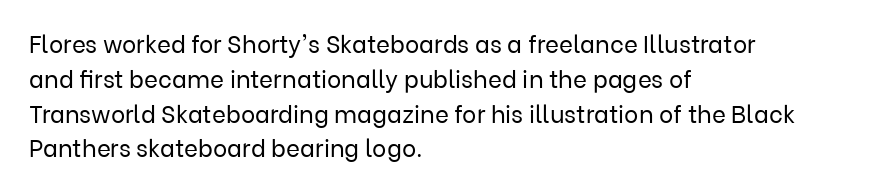
Q: Is the text bold? A: No.
Q: Is the text italic (slanted)? A: No, it is upright.
Q: Is the text underlined? A: No.
Q: How is the paragraph aligned? A: Left-aligned.
Q: Is the spacing between letters normal or unusually wide? A: Normal.
Q: Is the spacing between lines tight, normal or loose? A: Normal.
